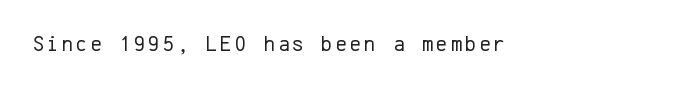
Q: Is the text bold? A: No.
Q: Is the text italic (slanted)? A: No, it is upright.
Q: Is the text underlined? A: No.
